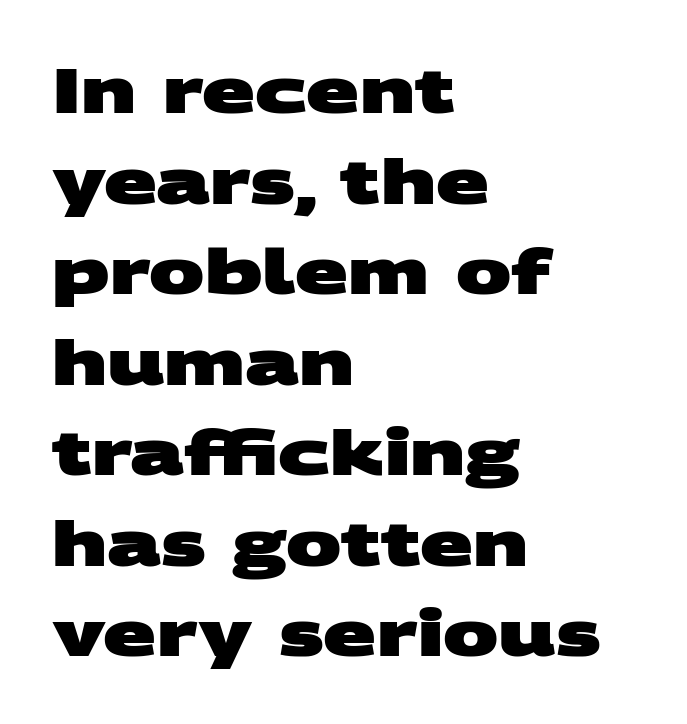
Q: Is the text bold? A: Yes.
Q: Is the typeface a serif or a sans-serif typeface? A: Sans-serif.
Q: Is the text underlined? A: No.
Q: How is the paragraph aligned? A: Left-aligned.
Q: Is the spacing between letters normal or unusually wide? A: Normal.
Q: Is the spacing between lines tight, normal or loose? A: Normal.
Q: Width (condensed, normal, or wide)? A: Wide.
Q: Stroke contrast? A: Medium.
Q: x-height? A: Large.
Q: Monospaced? A: No.
